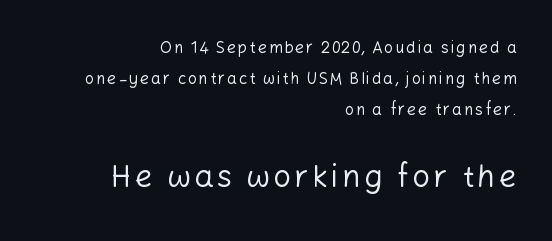
Q: Is the text bold? A: No.
Q: Is the text italic (slanted)? A: No, it is upright.
Q: Is the typeface a serif or a sans-serif typeface? A: Sans-serif.
Q: Is the text underlined? A: No.
Q: How is the paragraph aligned? A: Right-aligned.
Q: Is the spacing between lines tight, normal or loose? A: Loose.
Q: Which block of text is set in a larger size, the first (top) or the second (bottom)? A: The second (bottom) one.
Q: Width (condensed, normal, or wide)? A: Normal.
Q: Stroke contrast? A: Low.
Q: x-height? A: Medium.
Q: Monospaced? A: No.
